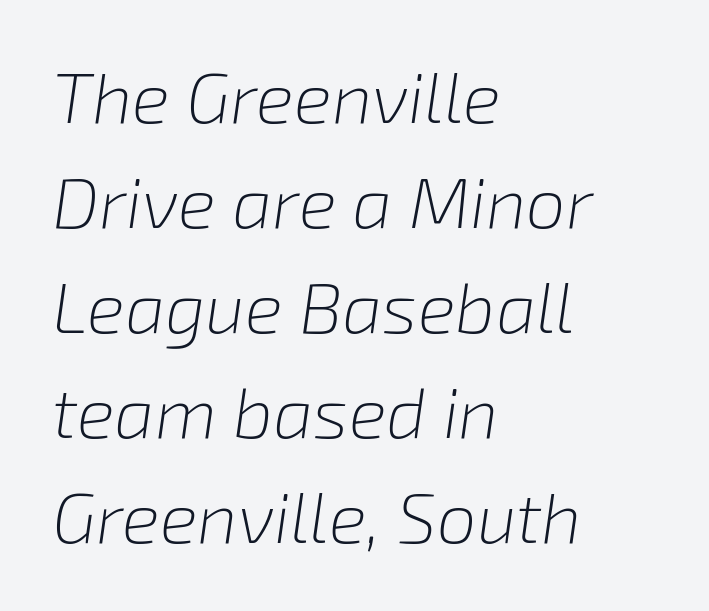
The image shows 71 px light type, italic (leaning right); set left-aligned, normal line spacing (1.48x), normal letter spacing, not underlined; low stroke contrast and a medium x-height.
